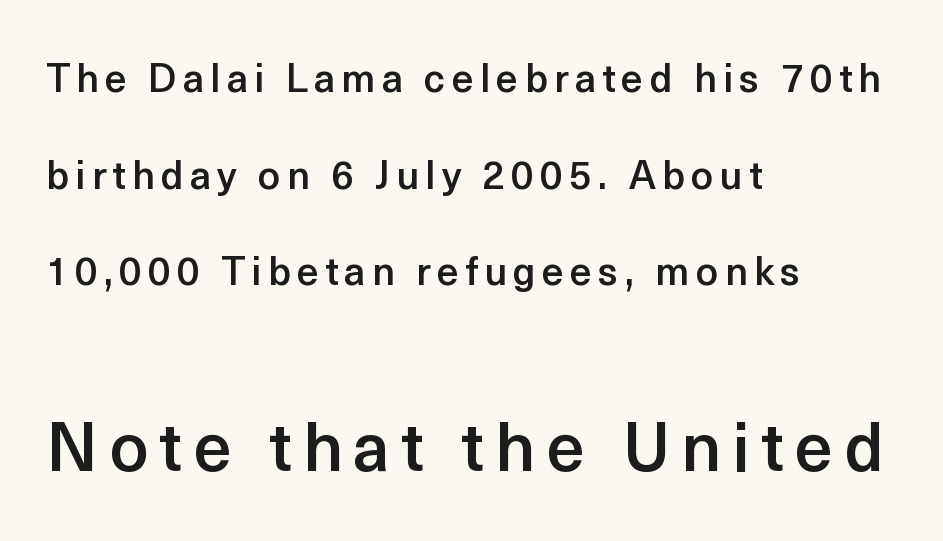
Q: Is the text bold? A: Semi-bold.
Q: Is the text italic (slanted)? A: No, it is upright.
Q: Is the typeface a serif or a sans-serif typeface? A: Sans-serif.
Q: Is the text underlined? A: No.
Q: How is the paragraph aligned? A: Left-aligned.
Q: Is the spacing between lines tight, normal or loose? A: Loose.
Q: Which block of text is set in a larger size, the first (top) or the second (bottom)? A: The second (bottom) one.
Q: Width (condensed, normal, or wide)? A: Normal.
Q: x-height? A: Medium.
Q: Monospaced? A: No.
